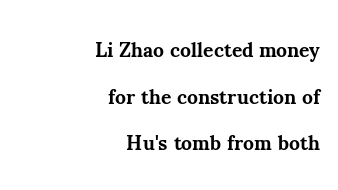
Q: Is the text bold? A: Yes.
Q: Is the text italic (slanted)? A: No, it is upright.
Q: Is the text underlined? A: No.
Q: How is the paragraph aligned? A: Right-aligned.
Q: Is the spacing between letters normal or unusually wide? A: Normal.
Q: Is the spacing between lines tight, normal or loose? A: Loose.
